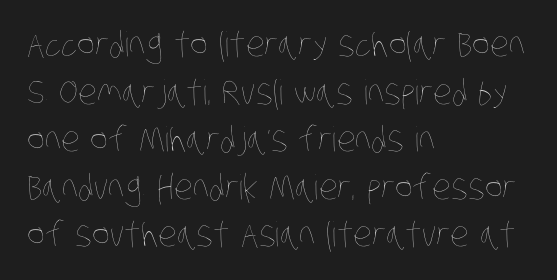
The image shows 34 px thin, condensed type; set left-aligned, normal line spacing (1.4x), normal letter spacing, not underlined; low stroke contrast and a large x-height.
